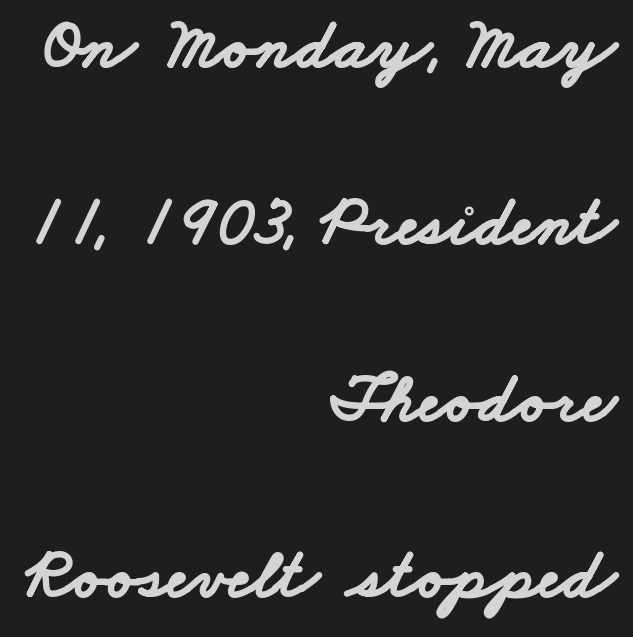
These lines stack with their right ends in a neat column. These lines are rendered in a variable-pitch font. The space beneath each line is pristine and unruled. The font is running at its bold setting. Font category for this specimen: sans-serif. If you measured baseline to baseline, you'd find a long distance.
